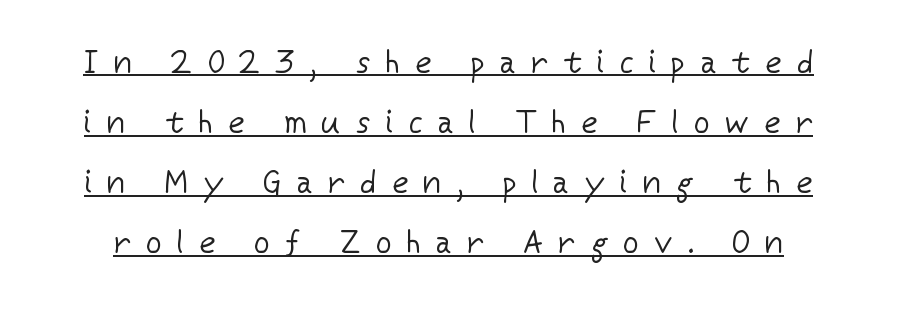
The image shows 31 px regular-weight sans-serif type, upright; set loose line spacing (1.94x), unusually wide letter spacing (+0.5 em), underlined; low stroke contrast and a medium x-height.
